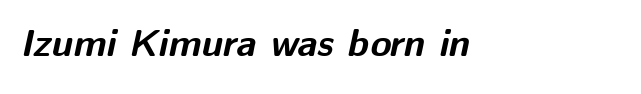
This sample is left-justified, so line endings fall wherever the words run out. This sample has the flowing, uneven cadence of proportional lettering. Descender tails drop into unmarked territory. Designer's note — italics engaged.
